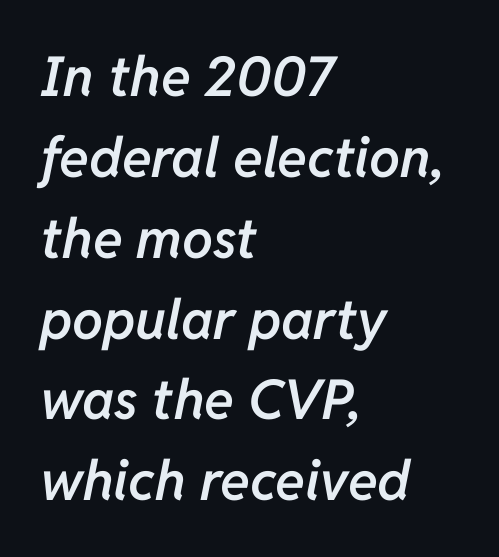
Q: Is the text bold? A: Semi-bold.
Q: Is the text italic (slanted)? A: Yes, it leans right by about 11 degrees.
Q: Is the text underlined? A: No.
Q: How is the paragraph aligned? A: Left-aligned.
Q: Is the spacing between letters normal or unusually wide? A: Normal.
Q: Is the spacing between lines tight, normal or loose? A: Normal.
Q: Width (condensed, normal, or wide)? A: Normal.
Q: Stroke contrast? A: Low.
Q: x-height? A: Medium.
Q: Monospaced? A: No.
